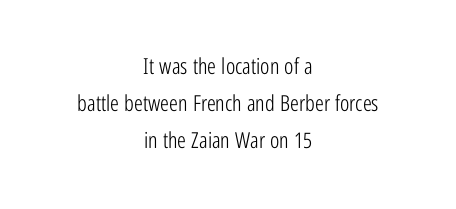
{"italic": "no", "bold": "no", "underline": "no", "align": "center", "line_spacing": "normal", "line_spacing_ratio": 1.68, "letter_spacing": "normal", "letter_spacing_em": 0.0, "glyph_px": 22}
